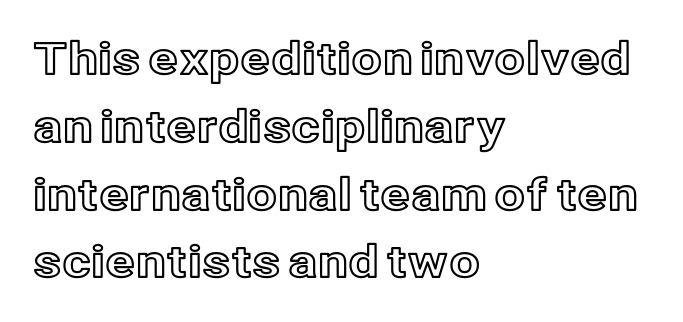
Do the characters align in a grid? No, the font is proportional. Check the space under the baseline: it is left empty. Posture: straight, roman, zero tilt. Is the block centered? No — it sits flush against the left margin. This block has exactly the height ordinary leading produces.
